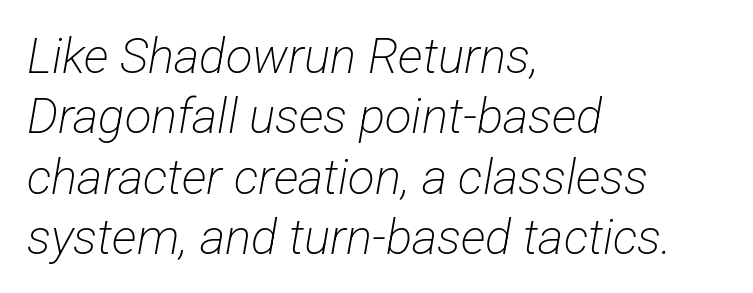
{"serif": "no", "bold": "no", "weight": "light", "width": "condensed", "stroke_contrast": "low", "x_height": "medium", "monospaced": "no", "underline": "no", "align": "left", "line_spacing_ratio": 1.23, "letter_spacing": "normal", "letter_spacing_em": 0.0, "glyph_px": 49}
